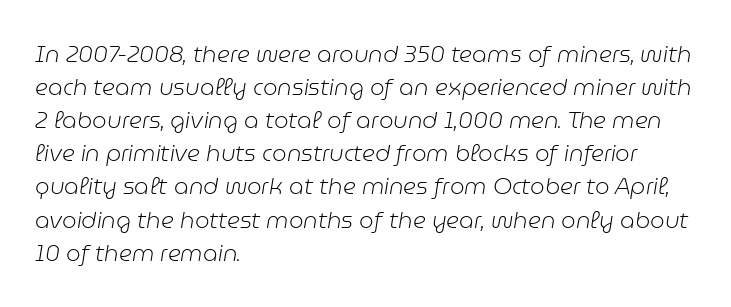
The image shows 23 px text type, italic (leaning right); set left-aligned, normal line spacing (1.44x), normal letter spacing, not underlined.
